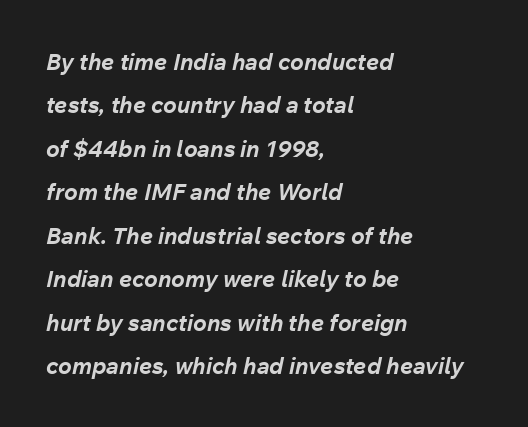
Q: Is the text bold? A: Yes.
Q: Is the text italic (slanted)? A: Yes, it leans right by about 12 degrees.
Q: Is the text underlined? A: No.
Q: How is the paragraph aligned? A: Left-aligned.
Q: Is the spacing between letters normal or unusually wide? A: Normal.
